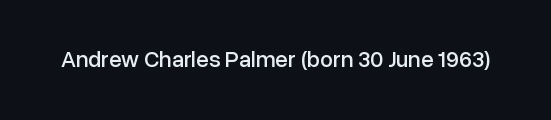
Each word holds together tightly as a unit, with standard inter-letter gaps. Posture: upright roman. The specimen omits any rule beneath the text block's lines.
